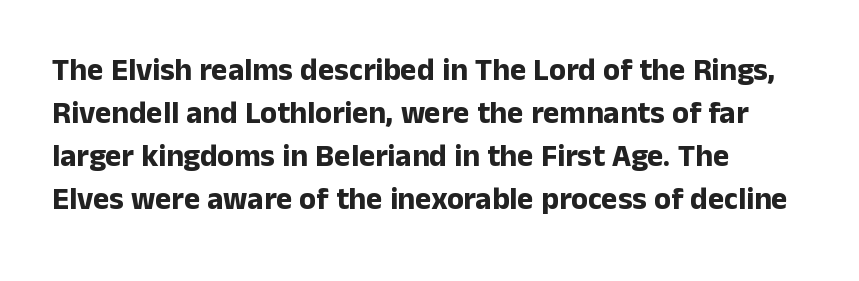
In terms of letterspacing, this is plain default setting. The rendering uses natural spacing where letterforms have individual widths. This sample uses a sans-serif face. No word sits above an underline. This is the regular roman posture of the typeface. All the whitespace from short lines collects on the right.
